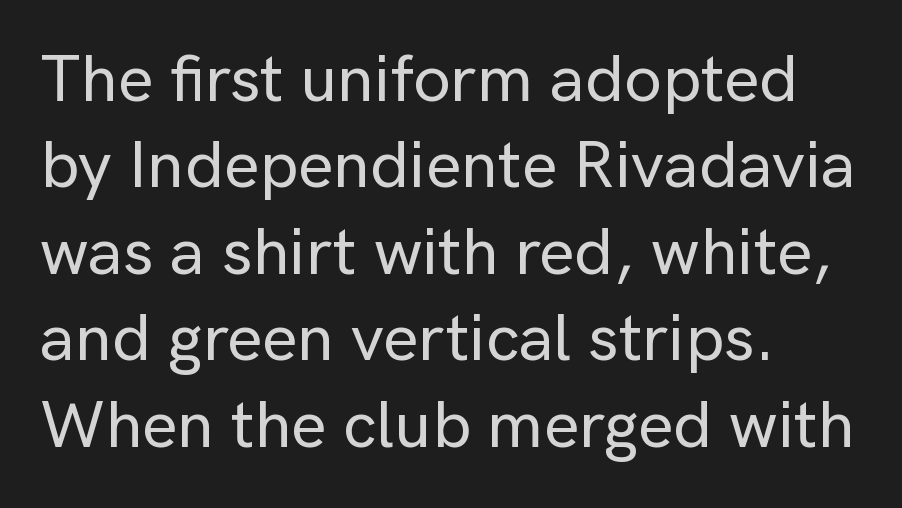
The image shows 67 px sans-serif type, upright; set left-aligned, normal line spacing (1.29x), normal letter spacing, not underlined; low stroke contrast and a medium x-height.
